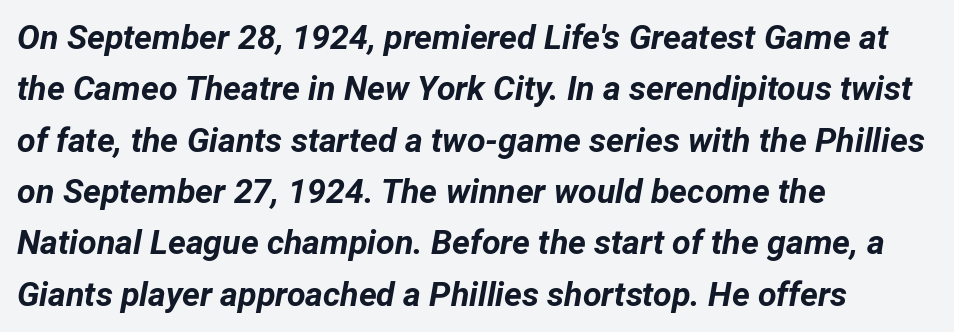
The image shows 34 px bold type, italic (leaning right); set left-aligned, normal line spacing (1.51x), normal letter spacing, not underlined; low stroke contrast and a medium x-height.
